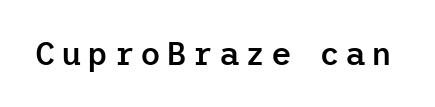
{"serif": "no", "italic": "no", "bold": "semi", "weight": "semibold", "width": "normal", "stroke_contrast": "low", "x_height": "medium", "underline": "no", "glyph_px": 32}
